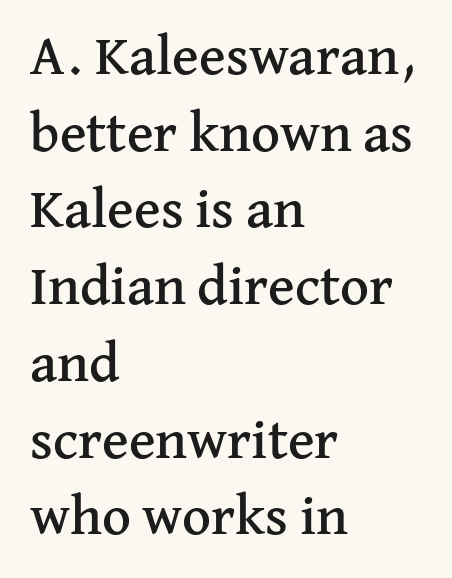
The image shows 56 px serif type, upright; set left-aligned, normal line spacing (1.37x), normal letter spacing, not underlined; medium stroke contrast and a medium x-height.
